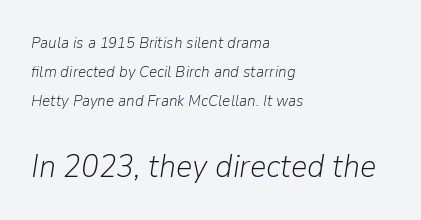
{"italic": "yes", "lean": "right", "slant_degrees": 9, "bold": "no", "weight": "light", "width": "normal", "stroke_contrast": "low", "x_height": "medium", "monospaced": "no", "underline": "no", "align": "left", "line_spacing_ratio": 1.82, "letter_spacing": "normal", "letter_spacing_em": 0.0, "larger_block": "second", "size_ratio": 2.0, "glyph_px": 32}
